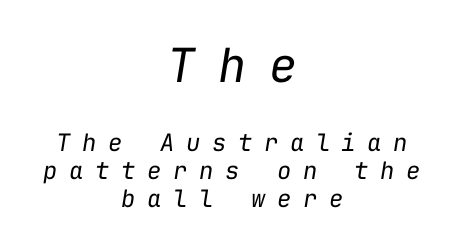
The paragraph shown floats in the horizontal middle. Tracking here is generous; glyphs stand well apart from one another. The letterforms sit at book weight or below. No word sits above an underline. Larger block? The one above; the one below is distinctly smaller. Here the designer chose a console-style face with uniform glyph widths.
